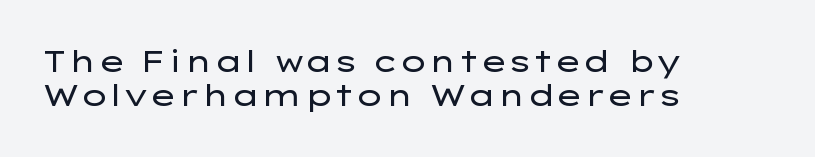
Q: Is the text bold? A: No.
Q: Is the text italic (slanted)? A: No, it is upright.
Q: Is the typeface a serif or a sans-serif typeface? A: Sans-serif.
Q: Is the text underlined? A: No.
Q: How is the paragraph aligned? A: Left-aligned.
Q: Is the spacing between letters normal or unusually wide? A: Normal.
Q: Is the spacing between lines tight, normal or loose? A: Tight.
Q: Width (condensed, normal, or wide)? A: Wide.
Q: Stroke contrast? A: Low.
Q: x-height? A: Medium.
Q: Monospaced? A: No.
